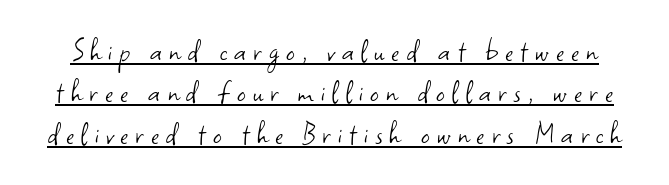
{"serif": "no", "bold": "no", "weight": "light", "width": "normal", "stroke_contrast": "low", "x_height": "small", "monospaced": "no", "underline": "yes", "line_spacing_ratio": 1.22, "letter_spacing": "wide", "letter_spacing_em": 0.21, "glyph_px": 34}
